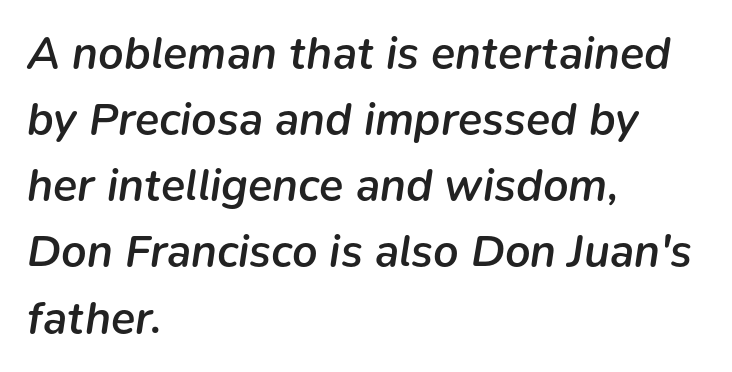
The image shows 45 px semibold type, italic (leaning right); set left-aligned, normal line spacing (1.47x), normal letter spacing, not underlined; low stroke contrast and a medium x-height.
